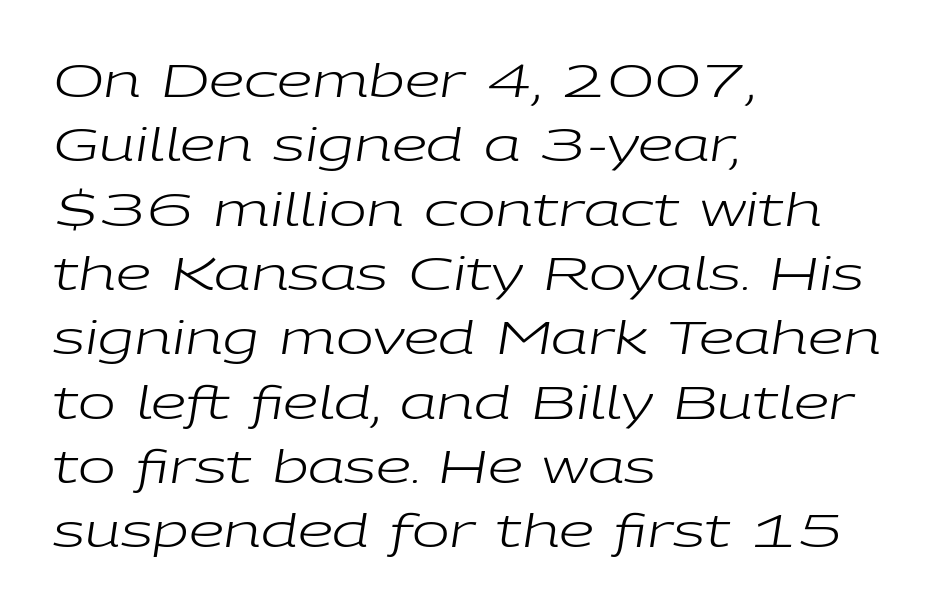
Line spacing here is normal. What stands out about the letter spacing? Nothing — it is the standard amount. The passage shown is typed in a proportional face where columns would drift. Does the lettering tilt? It does — this is italic. Leftover space on each line is placed entirely after the last word. The string is rendered with underlining switched off.
